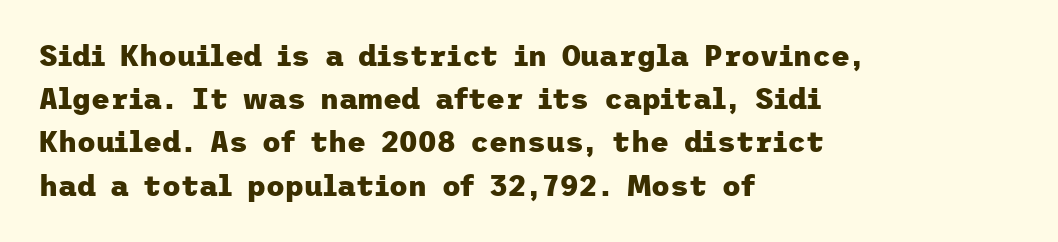
The image shows 29 px heavy sans-serif type, upright; set left-aligned, normal line spacing (1.49x), normal letter spacing, not underlined; low stroke contrast and a medium x-height.
